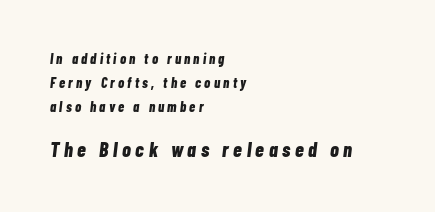
The image shows 20 px bold type, italic (leaning right); set left-aligned, normal line spacing (1.7x), unusually wide letter spacing (+0.23 em), not underlined; the second (bottom) block is 1.43x larger.
